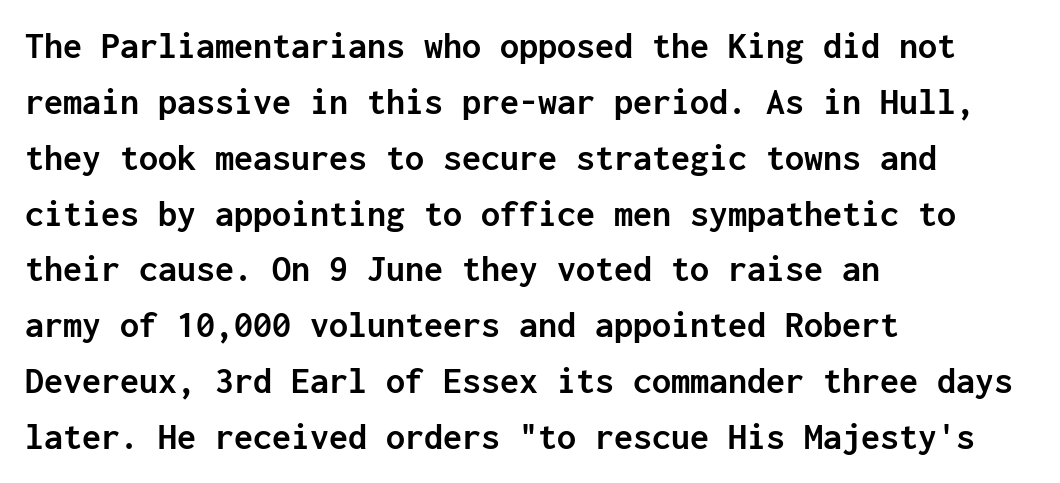
The image shows 38 px semibold sans-serif type, upright, monospaced; set left-aligned, normal line spacing (1.47x), normal letter spacing, not underlined; low stroke contrast and a medium x-height.
